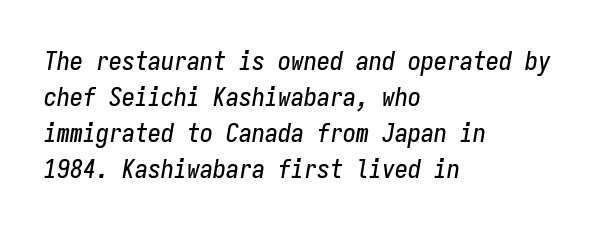
{"italic": "yes", "lean": "right", "slant_degrees": 9, "underline": "no", "align": "left", "line_spacing": "normal", "line_spacing_ratio": 1.39, "letter_spacing": "normal", "letter_spacing_em": 0.0, "glyph_px": 26}
